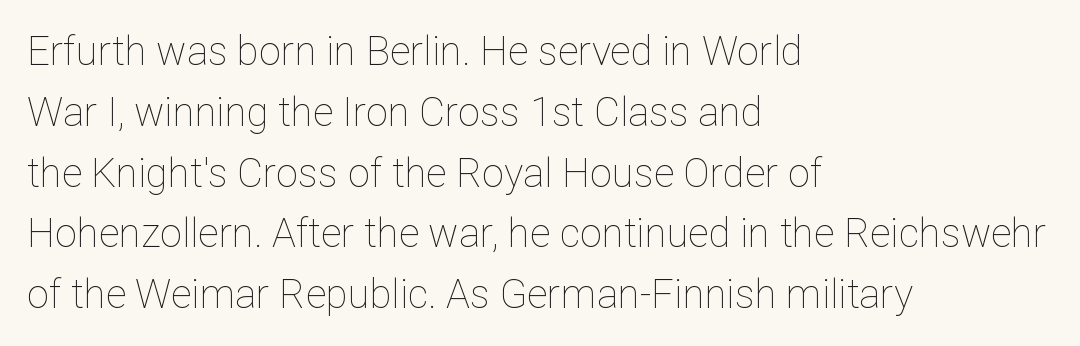
Spacing verdict: proportional, widths tailored to each character. Reading down the column, the eye jumps a familiar distance to each next line. Stems here are at most as thick as an everyday book face. The lines in this sample share a left origin and differ only in where they stop. What stands out about the letter spacing? Nothing — it is the standard amount. Unmarked baselines from the first word to the last.
